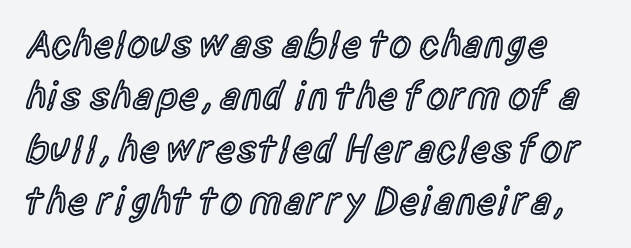
{"serif": "no", "bold": "semi", "weight": "semibold", "width": "condensed", "x_height": "large", "monospaced": "no", "underline": "no", "line_spacing": "normal", "line_spacing_ratio": 1.31, "letter_spacing": "normal", "letter_spacing_em": 0.0, "glyph_px": 40}
